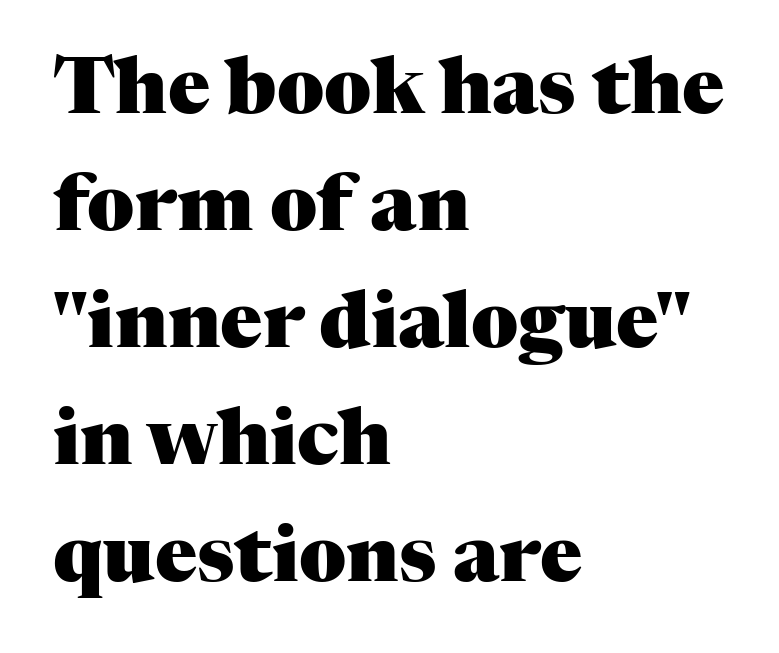
The image shows 78 px heavy serif type, upright; set left-aligned, normal line spacing (1.5x), normal letter spacing, not underlined; medium stroke contrast and a medium x-height.
